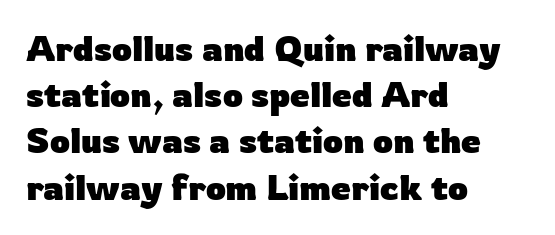
Q: Is the text bold? A: Yes.
Q: Is the text italic (slanted)? A: No, it is upright.
Q: Is the typeface a serif or a sans-serif typeface? A: Sans-serif.
Q: Is the text underlined? A: No.
Q: How is the paragraph aligned? A: Left-aligned.
Q: Is the spacing between letters normal or unusually wide? A: Normal.
Q: Is the spacing between lines tight, normal or loose? A: Normal.
Q: Width (condensed, normal, or wide)? A: Normal.
Q: Stroke contrast? A: Low.
Q: x-height? A: Medium.
Q: Monospaced? A: No.
